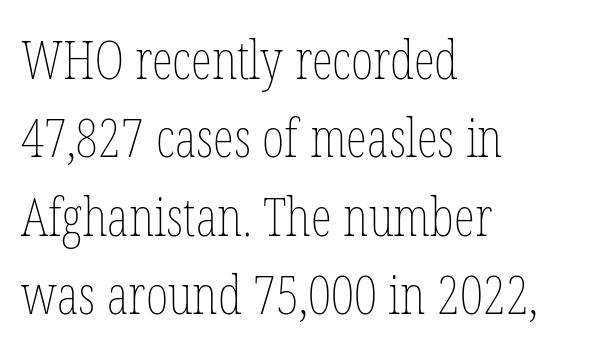
Line starts are locked; line ends wander. How would I describe the line gaps? Plain and ordinary. Posture: straight, roman, zero tilt. The gaps between neighbouring characters are ordinary and unremarkable.
